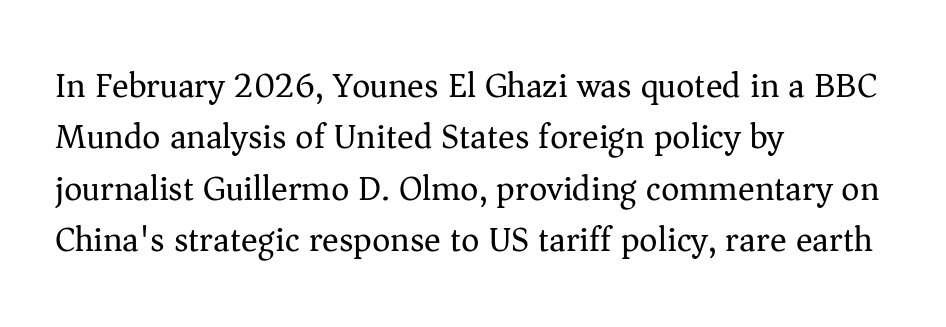
{"serif": "yes", "italic": "no", "bold": "no", "weight": "regular", "width": "normal", "stroke_contrast": "medium", "x_height": "medium", "monospaced": "no", "underline": "no", "align": "left", "line_spacing": "normal", "line_spacing_ratio": 1.47, "letter_spacing": "normal", "letter_spacing_em": 0.0, "glyph_px": 35}
